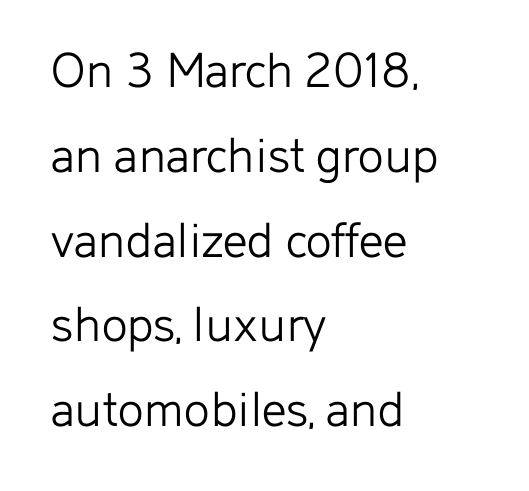
The image shows 54 px light sans-serif type, upright; set left-aligned, normal line spacing (1.57x), normal letter spacing, not underlined; low stroke contrast and a medium x-height.
